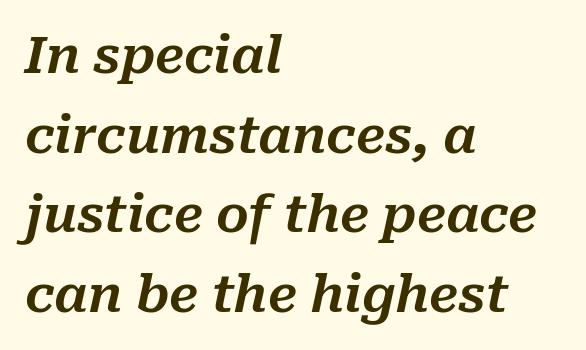
Type without underlining. A typesetter would mark this as italic. The letters advance in unequal steps, a hallmark of proportional type. The passage shown stacks its lines at a standard gap. The letterforms sit shoulder to shoulder at normal distance. This sample is left-justified, so line endings fall wherever the words run out.
